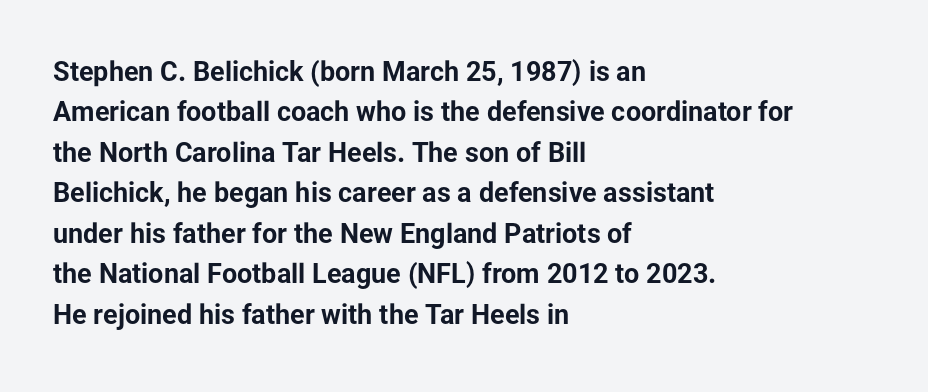
{"italic": "no", "bold": "yes", "underline": "no", "align": "left", "line_spacing": "normal", "line_spacing_ratio": 1.5, "letter_spacing": "normal", "letter_spacing_em": 0.0, "glyph_px": 27}
